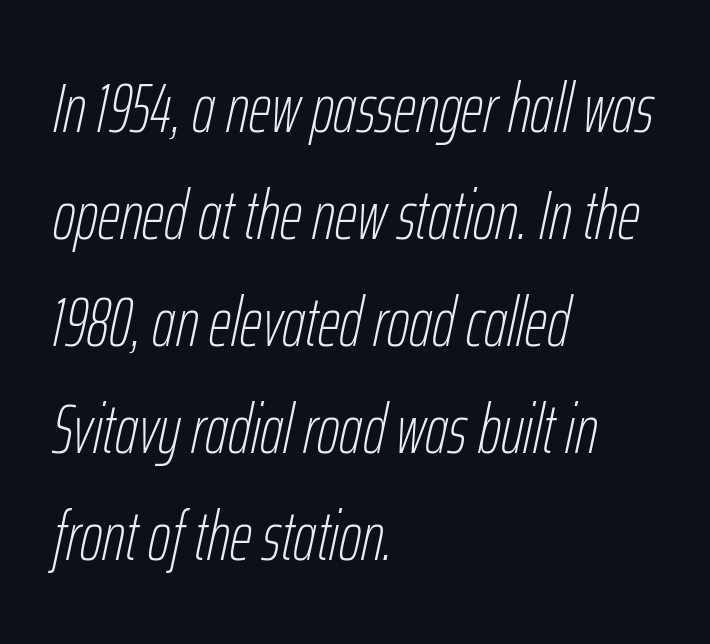
The image shows 69 px thin, condensed type, italic (leaning right); set left-aligned, normal line spacing (1.55x), normal letter spacing, not underlined; low stroke contrast and a medium x-height.
